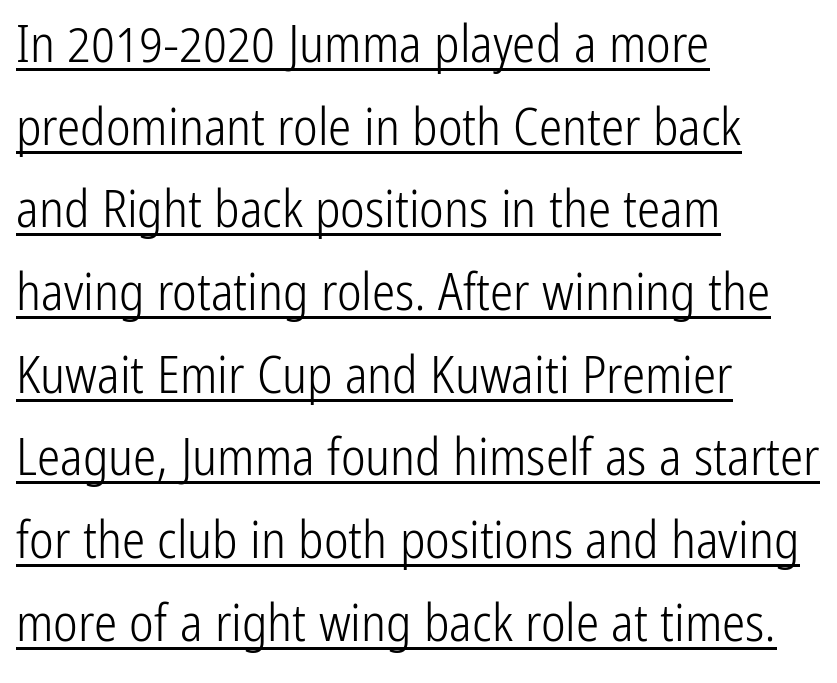
The image shows 52 px light, condensed sans-serif type, upright; set left-aligned, normal line spacing (1.59x), normal letter spacing, underlined; low stroke contrast and a medium x-height.
